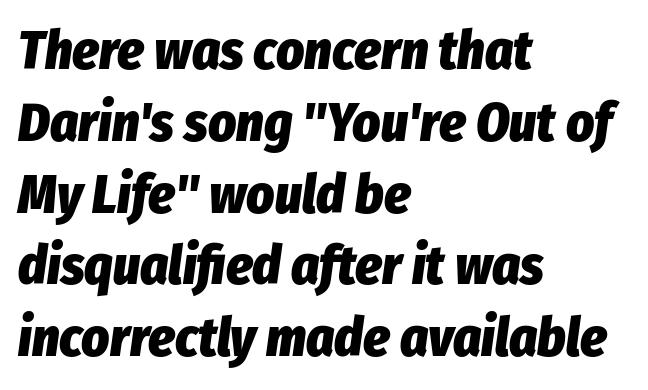
The image shows 54 px heavy, condensed type, italic (leaning right); set left-aligned, normal line spacing (1.33x), normal letter spacing, not underlined; low stroke contrast and a medium x-height.
